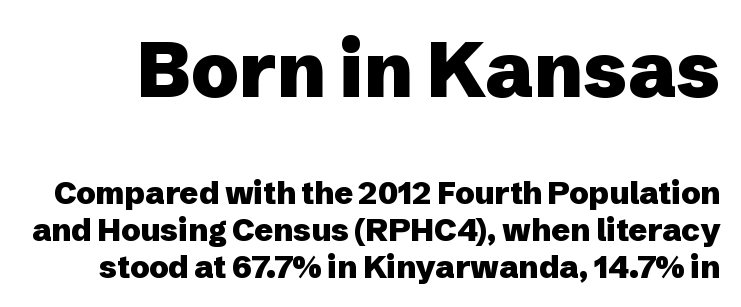
The letters stand upright; this is a roman face. Rule under the text: the space is simply empty. Are there feet on the stems? There aren't — it's a sans. Students, this is bold: see how much ink each stroke carries. Here the glyphs are tracked normally, forming tight word shapes.
